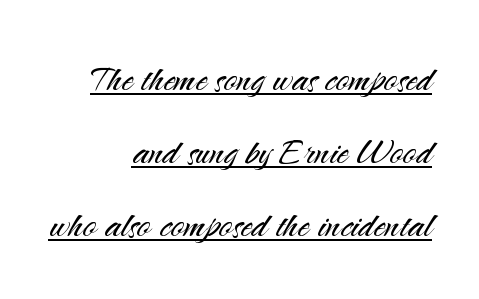
Q: Is the text bold? A: No.
Q: Is the text italic (slanted)? A: Yes.
Q: Is the typeface a serif or a sans-serif typeface? A: Sans-serif.
Q: Is the text underlined? A: Yes.
Q: How is the paragraph aligned? A: Right-aligned.
Q: Is the spacing between letters normal or unusually wide? A: Normal.
Q: Is the spacing between lines tight, normal or loose? A: Normal.
Q: Width (condensed, normal, or wide)? A: Normal.
Q: Stroke contrast? A: Medium.
Q: x-height? A: Small.
Q: Monospaced? A: No.
